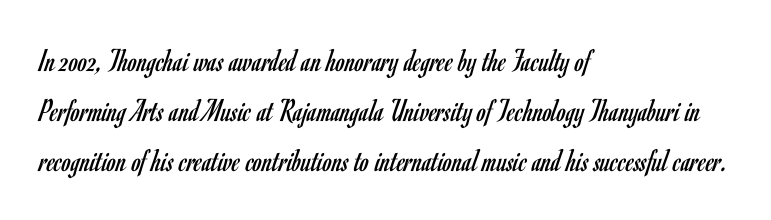
The image shows 33 px regular-weight, condensed sans-serif type; set left-aligned, normal line spacing (1.52x), normal letter spacing, not underlined; low stroke contrast and a small x-height.
